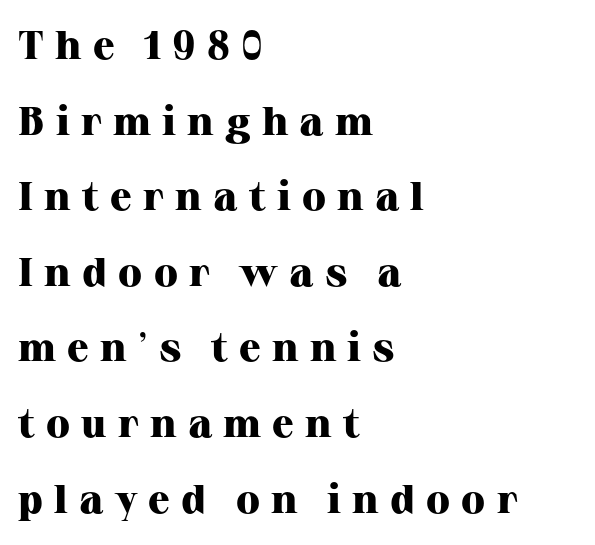
The tracking reads as deliberately expanded to a designer's eye. This sample uses an upright cut, with every glyph sitting square on the baseline. This rendering uses left alignment, leaving the right contour irregular. A typesetter would label this face a serif.
